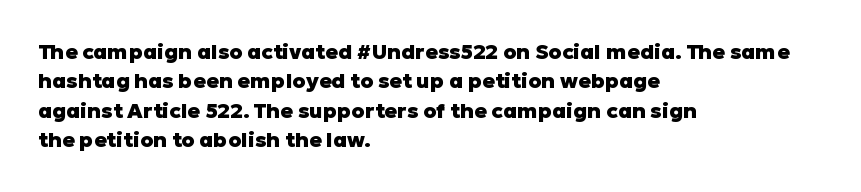
{"italic": "no", "bold": "yes", "underline": "no", "align": "left", "line_spacing": "normal", "line_spacing_ratio": 1.4, "letter_spacing": "normal", "letter_spacing_em": 0.0, "glyph_px": 21}
